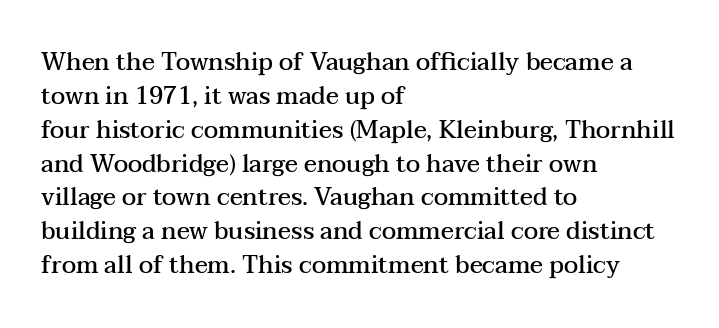
{"italic": "no", "bold": "semi", "underline": "no", "align": "left", "line_spacing": "normal", "line_spacing_ratio": 1.41, "letter_spacing": "normal", "letter_spacing_em": 0.0, "glyph_px": 24}
